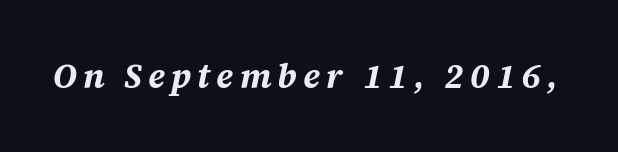
Q: Is the text bold? A: Yes.
Q: Is the text italic (slanted)? A: Yes, it leans right by about 12 degrees.
Q: Is the text underlined? A: No.
Q: Width (condensed, normal, or wide)? A: Normal.
Q: Stroke contrast? A: Medium.
Q: x-height? A: Large.
Q: Monospaced? A: No.
